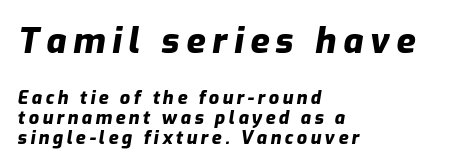
Emphasis-style slanted type is in use. Where is the straight margin? On the left. The designer gave the opening block more size than the closing block. These words are printed bold, with thick strokes throughout.
